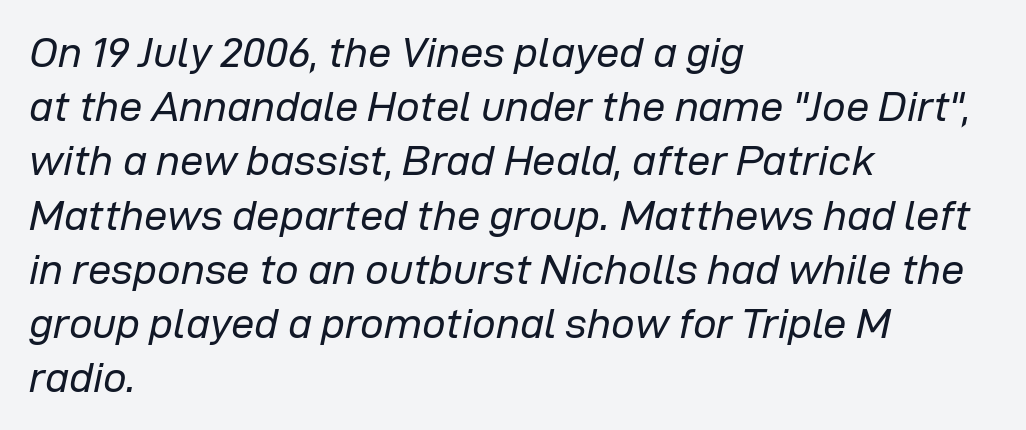
{"italic": "yes", "lean": "right", "slant_degrees": 12, "bold": "no", "weight": "regular", "width": "normal", "stroke_contrast": "low", "x_height": "medium", "monospaced": "no", "underline": "no", "align": "left", "line_spacing": "normal", "line_spacing_ratio": 1.29, "letter_spacing": "normal", "letter_spacing_em": 0.0, "glyph_px": 42}
